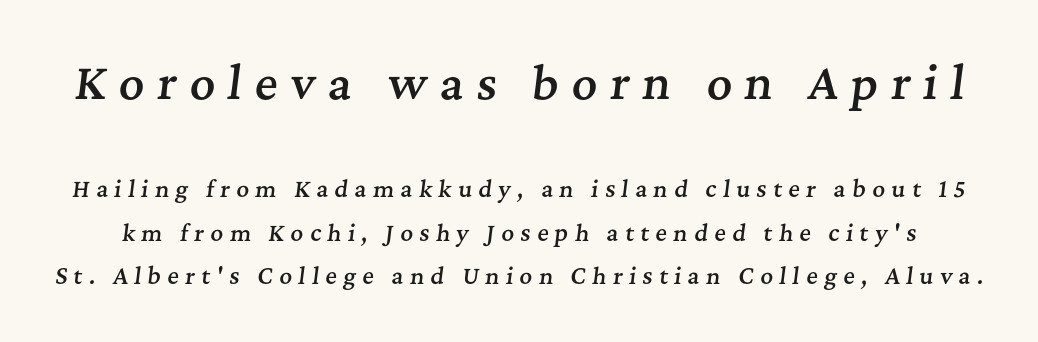
{"serif": "yes", "italic": "yes", "lean": "right", "slant_degrees": 7, "bold": "semi", "weight": "semibold", "width": "normal", "stroke_contrast": "medium", "x_height": "medium", "monospaced": "no", "underline": "no", "line_spacing": "loose", "line_spacing_ratio": 1.96, "letter_spacing": "wide", "letter_spacing_em": 0.29, "larger_block": "first", "size_ratio": 2.0, "glyph_px": 44}
